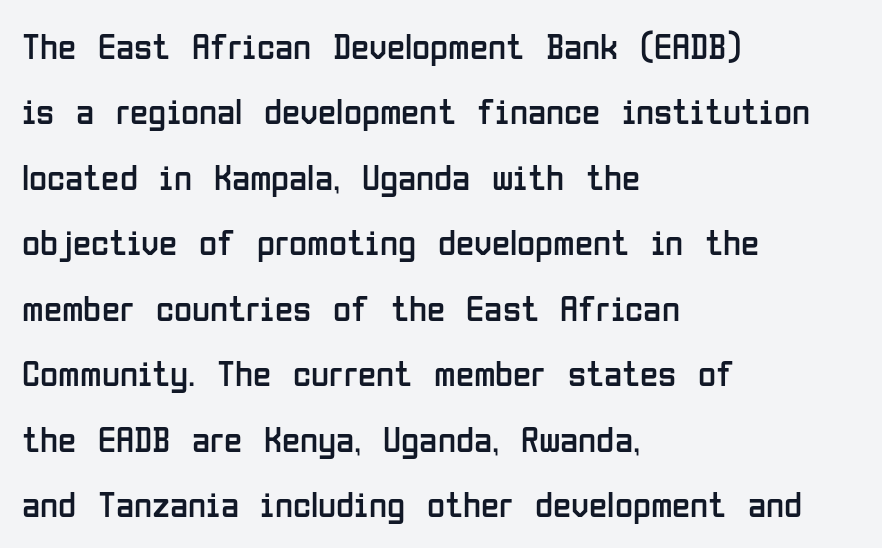
Q: Is the text bold? A: No.
Q: Is the text italic (slanted)? A: No, it is upright.
Q: Is the typeface a serif or a sans-serif typeface? A: Sans-serif.
Q: Is the text underlined? A: No.
Q: How is the paragraph aligned? A: Left-aligned.
Q: Is the spacing between letters normal or unusually wide? A: Normal.
Q: Width (condensed, normal, or wide)? A: Condensed.
Q: Stroke contrast? A: Low.
Q: x-height? A: Medium.
Q: Monospaced? A: No.
